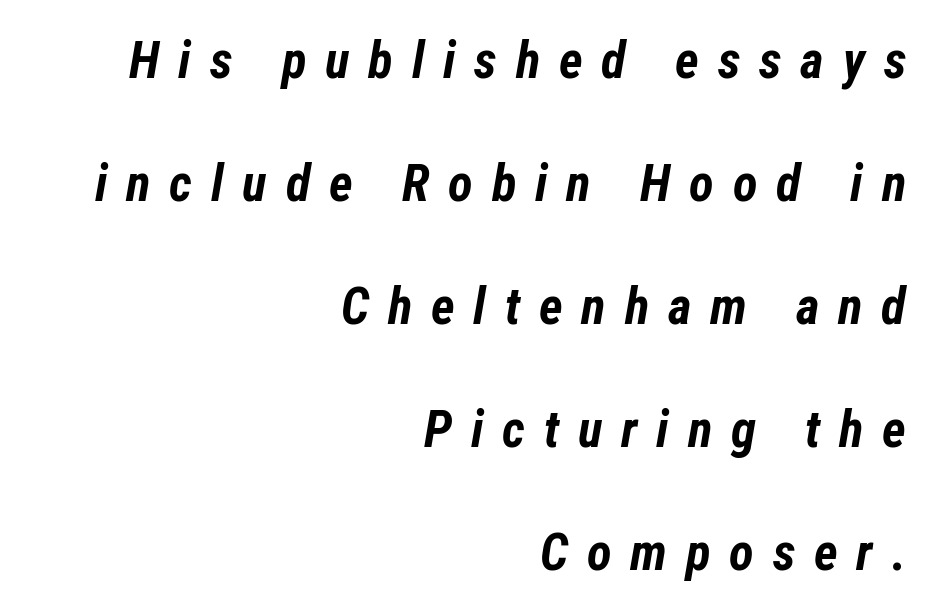
Plain, unruled lines of type. The typesetting leans heavy: a genuine bold. This rendering uses right alignment, leaving the left contour irregular. The axis of the letterforms is tilted away from vertical.
